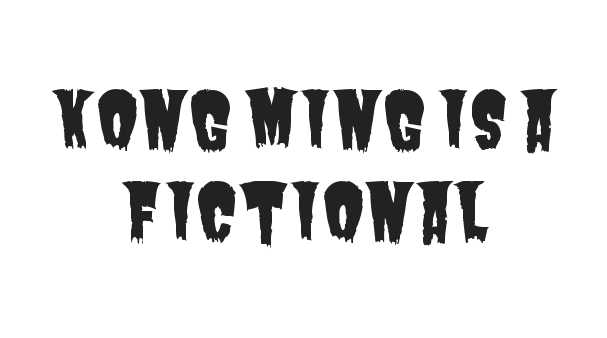
The image shows 77 px condensed sans-serif type; set centered, line spacing 1.19x, normal letter spacing, not underlined; low stroke contrast and a large x-height.
